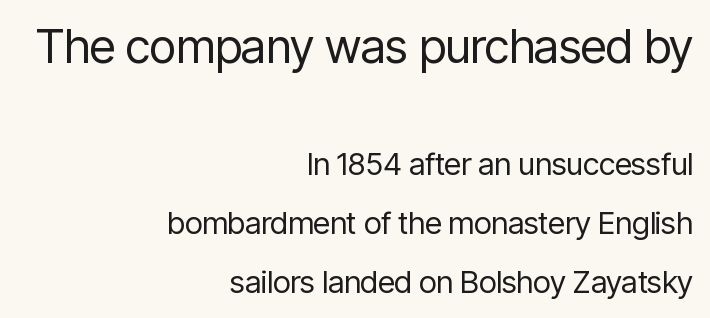
The image shows 47 px regular-weight, condensed sans-serif type, upright; set right-aligned, loose line spacing (1.9x), normal letter spacing, not underlined; the first (top) block is 1.52x larger; low stroke contrast and a medium x-height.
